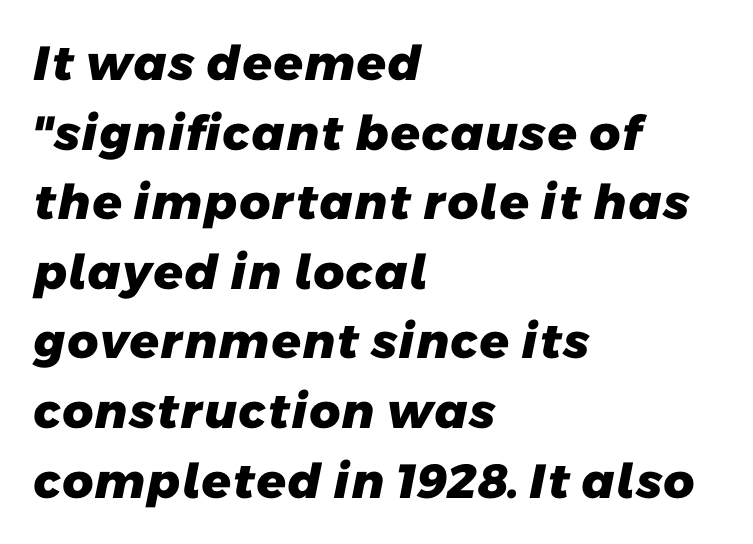
Short note: letters normally spaced. Each new line begins a customary step beneath the previous one. Chunky letters — that's bold for sure. Unmarked baselines from the first word to the last. Each letter keeps its own natural width here, so spacing adapts to shape.
